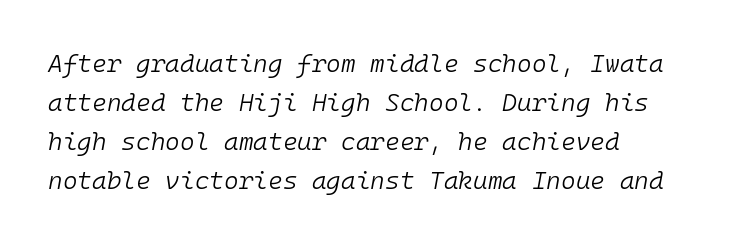
The image shows 25 px text type, italic (leaning right); set left-aligned, normal line spacing (1.56x), normal letter spacing, not underlined.
